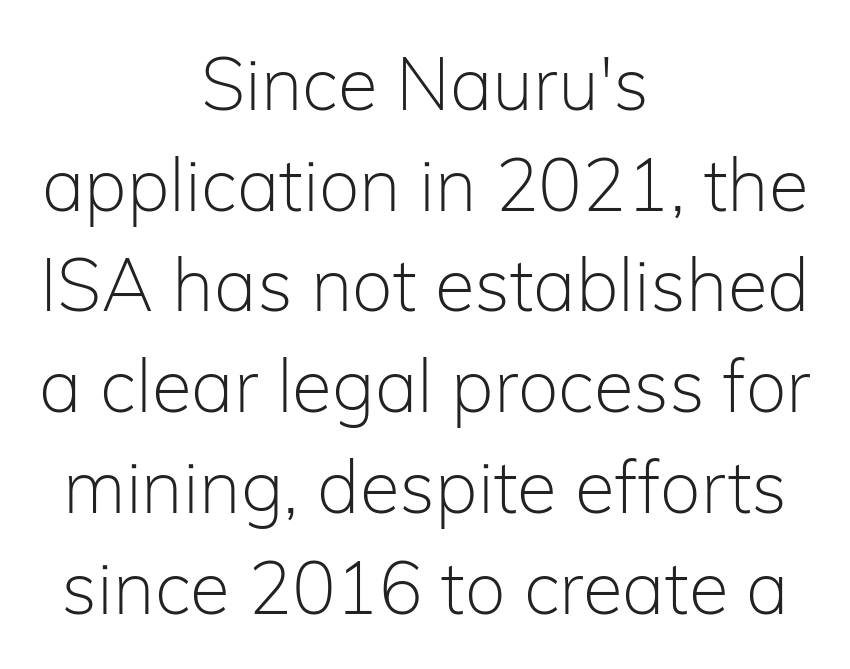
The image shows 73 px light sans-serif type, upright; set centered, normal line spacing (1.38x), normal letter spacing, not underlined; low stroke contrast and a medium x-height.
